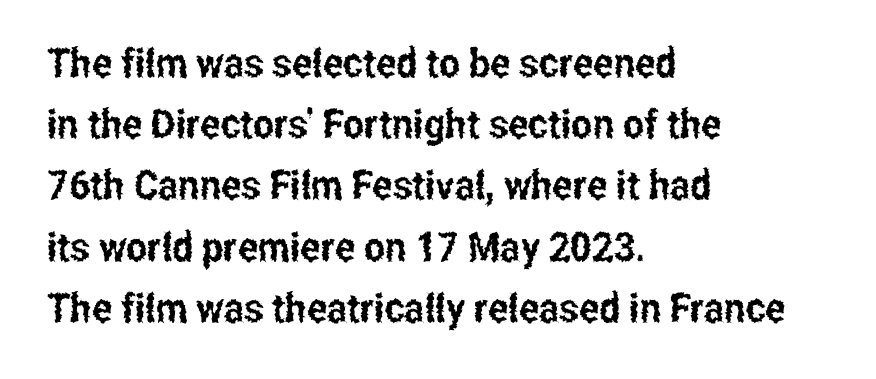
The image shows 40 px condensed sans-serif type, upright; set left-aligned, normal line spacing (1.53x), normal letter spacing, not underlined; low stroke contrast and a medium x-height.
